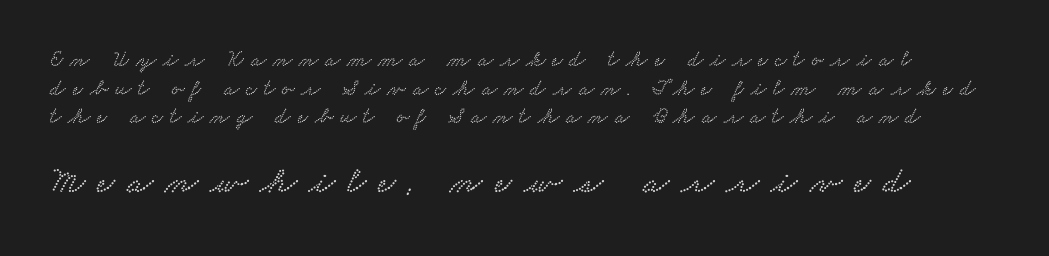
{"serif": "yes", "width": "wide", "stroke_contrast": "low", "x_height": "small", "monospaced": "no", "underline": "no", "line_spacing": "normal", "line_spacing_ratio": 1.3, "letter_spacing": "wide", "letter_spacing_em": 0.32, "larger_block": "second", "size_ratio": 1.73, "glyph_px": 38}
